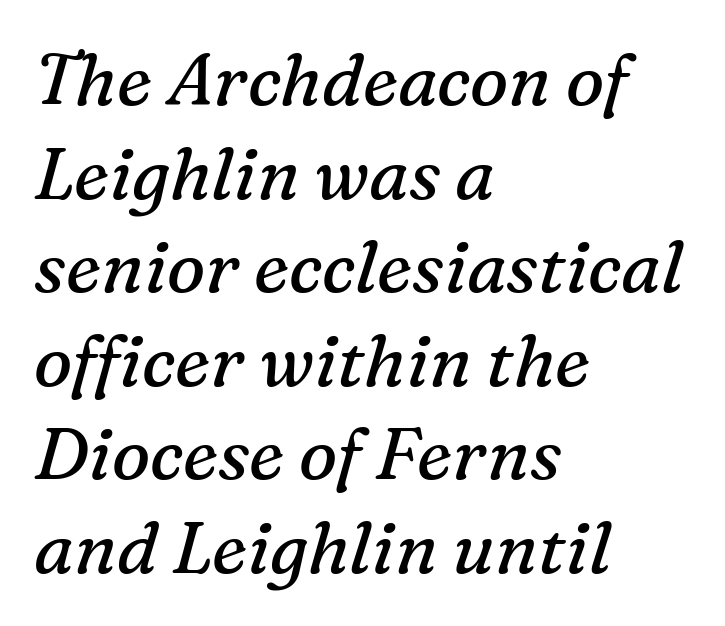
Q: Is the text bold? A: No.
Q: Is the text italic (slanted)? A: Yes, it leans right by about 16 degrees.
Q: Is the typeface a serif or a sans-serif typeface? A: Serif.
Q: Is the text underlined? A: No.
Q: How is the paragraph aligned? A: Left-aligned.
Q: Is the spacing between letters normal or unusually wide? A: Normal.
Q: Is the spacing between lines tight, normal or loose? A: Normal.
Q: Width (condensed, normal, or wide)? A: Normal.
Q: Stroke contrast? A: Medium.
Q: x-height? A: Medium.
Q: Monospaced? A: No.
